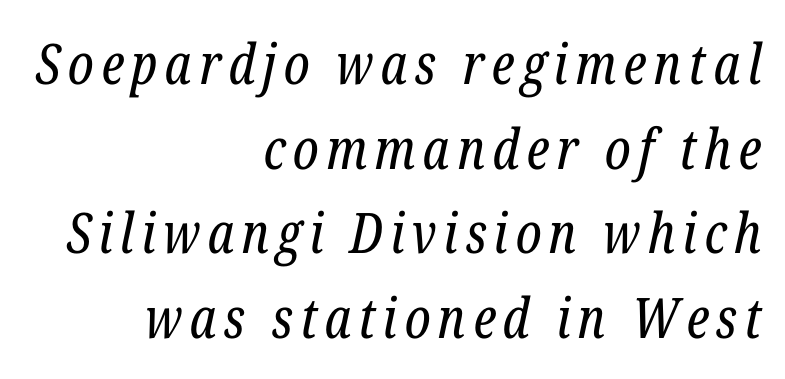
Looks like regular typesetting: each glyph gets only the width it needs. The rag falls on the left side of this text block. Leading: standard. No letter is thick-stroked: the sample isn't bold. Examine the stroke ends and you'll spot serifs.
